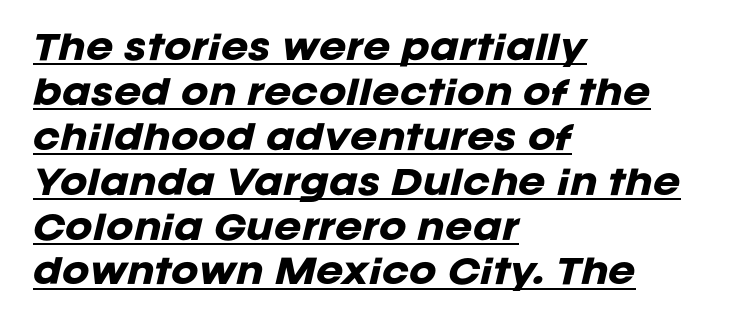
Q: Is the text bold? A: Yes.
Q: Is the text italic (slanted)? A: Yes, it leans right by about 12 degrees.
Q: Is the text underlined? A: Yes.
Q: How is the paragraph aligned? A: Left-aligned.
Q: Is the spacing between letters normal or unusually wide? A: Normal.
Q: Is the spacing between lines tight, normal or loose? A: Normal.
Q: Width (condensed, normal, or wide)? A: Normal.
Q: Stroke contrast? A: Low.
Q: x-height? A: Large.
Q: Monospaced? A: No.
